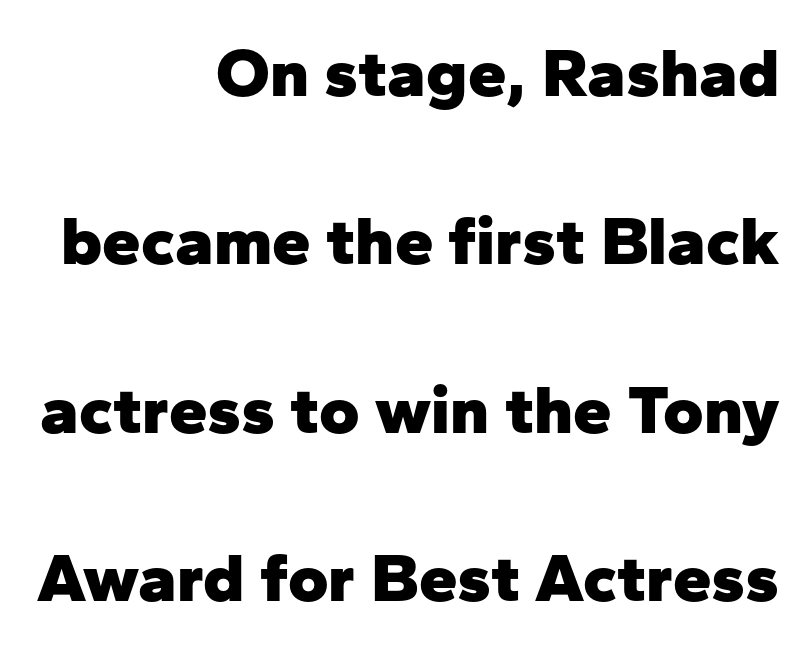
Ordinary non-slanted type is in use. Compared with typical paragraphs, the rows here are farther apart. Just letters on the line, the space beneath them empty. In CSS terms this would be text-align: right.
